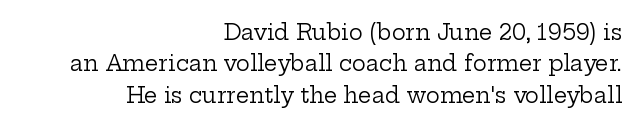
Q: Is the text bold? A: No.
Q: Is the text italic (slanted)? A: No, it is upright.
Q: Is the text underlined? A: No.
Q: How is the paragraph aligned? A: Right-aligned.
Q: Is the spacing between letters normal or unusually wide? A: Normal.
Q: Is the spacing between lines tight, normal or loose? A: Normal.
